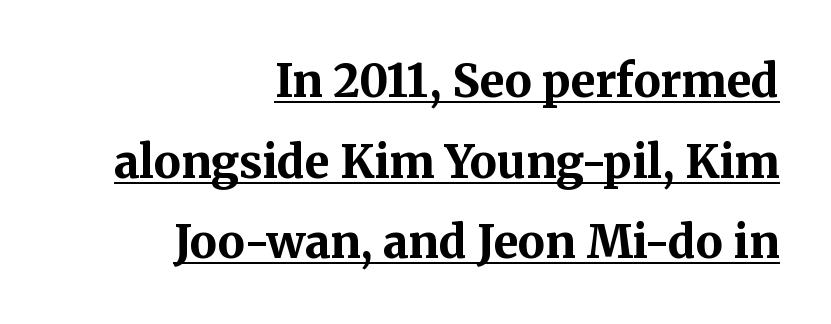
Typesetter's note: full bold, strokes at maximum text heaviness. Casual observation: everything's shoved over to the right. The characters display serif detailing at their extremities. What decoration does the sample have? An underline. Here the glyphs are tracked normally, forming tight word shapes.
